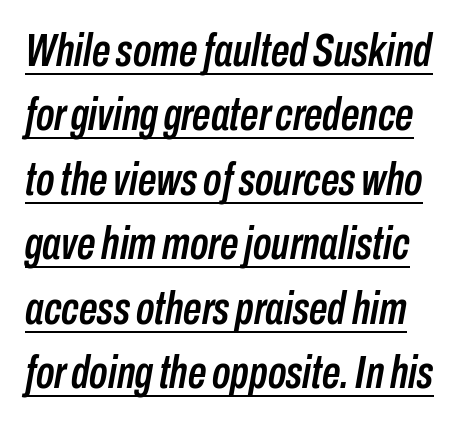
The image shows 46 px condensed type, italic (leaning right); set normal line spacing (1.4x), normal letter spacing, underlined; low stroke contrast and a medium x-height.
